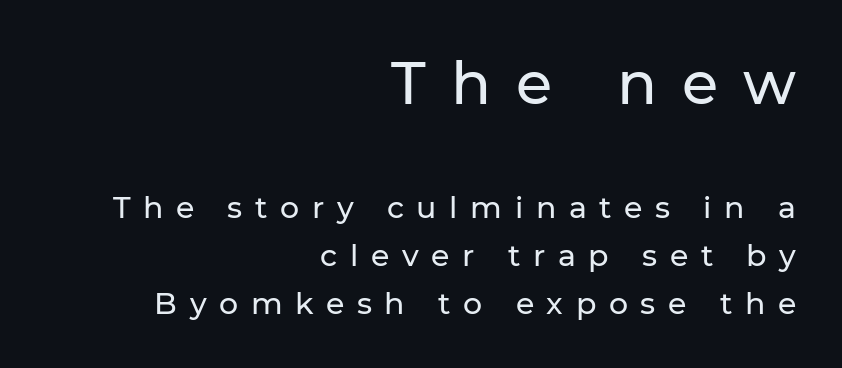
Is the lower block the larger one? No — the upper block carries the bigger type. Spacing verdict: proportional, widths tailored to each character. The glyphs in this specimen are sans serif. Typeset ragged left — the right edge is the straight one. This is roman type, the default non-slanted kind.
